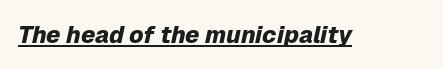
The image shows 24 px bold type, italic (leaning right); set normal letter spacing, underlined.
